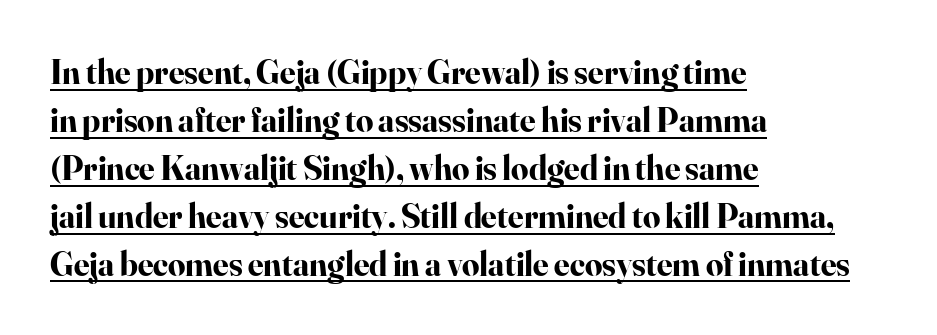
Weight: bold. Every character sits straight up, as roman type does. Check where the strokes stop: tiny serifs finish them off. Is this a fixed-width face? No — the glyphs have proportional, varying widths. The letters sit at their default tracking, neither squeezed nor spread.
